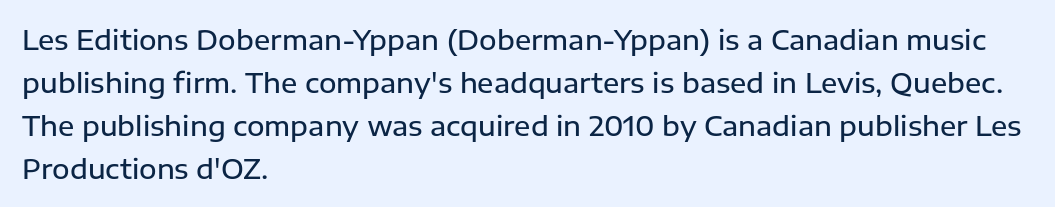
The image shows 27 px text type, upright; set left-aligned, normal line spacing (1.59x), normal letter spacing, not underlined.
